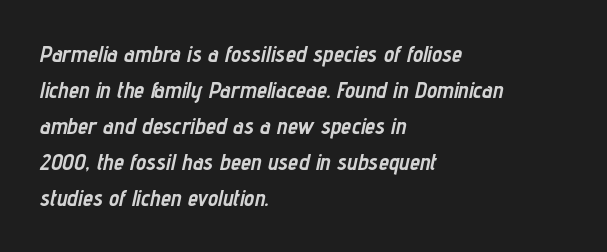
{"italic": "yes", "lean": "right", "slant_degrees": 12, "bold": "yes", "underline": "no", "align": "left", "line_spacing": "normal", "line_spacing_ratio": 1.57, "letter_spacing": "normal", "letter_spacing_em": 0.0, "glyph_px": 23}
